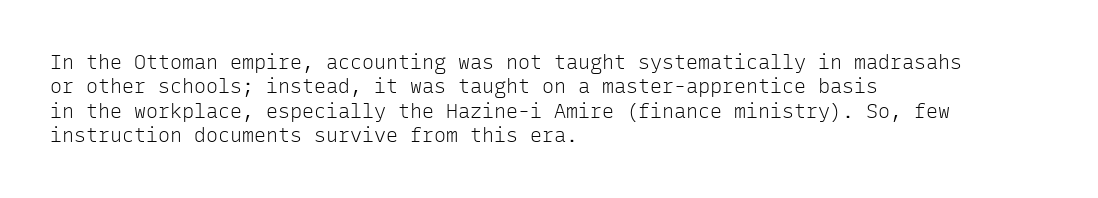
Q: Is the text bold? A: No.
Q: Is the text italic (slanted)? A: No, it is upright.
Q: Is the text underlined? A: No.
Q: How is the paragraph aligned? A: Left-aligned.
Q: Is the spacing between letters normal or unusually wide? A: Normal.
